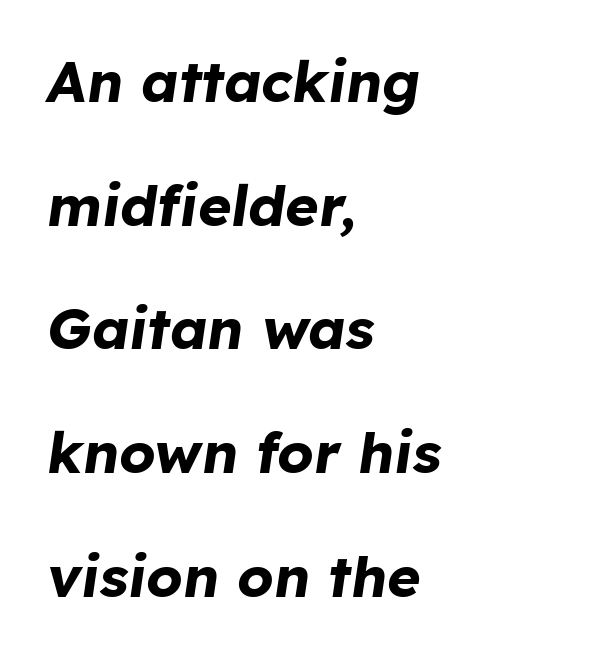
Q: Is the text bold? A: Yes.
Q: Is the text italic (slanted)? A: Yes, it leans right by about 8 degrees.
Q: Is the text underlined? A: No.
Q: How is the paragraph aligned? A: Left-aligned.
Q: Is the spacing between letters normal or unusually wide? A: Normal.
Q: Is the spacing between lines tight, normal or loose? A: Loose.
Q: Width (condensed, normal, or wide)? A: Normal.
Q: Stroke contrast? A: Low.
Q: x-height? A: Medium.
Q: Monospaced? A: No.
